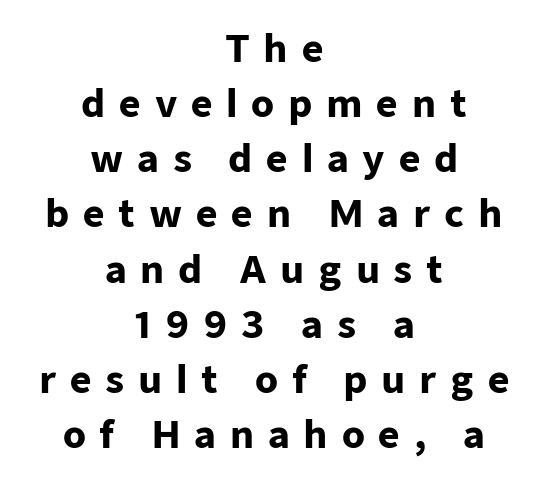
Q: Is the text bold? A: Yes.
Q: Is the text italic (slanted)? A: No, it is upright.
Q: Is the typeface a serif or a sans-serif typeface? A: Sans-serif.
Q: Is the text underlined? A: No.
Q: How is the paragraph aligned? A: Centered.
Q: Is the spacing between letters normal or unusually wide? A: Unusually wide.
Q: Is the spacing between lines tight, normal or loose? A: Normal.
Q: Width (condensed, normal, or wide)? A: Normal.
Q: Stroke contrast? A: Low.
Q: x-height? A: Medium.
Q: Monospaced? A: No.
